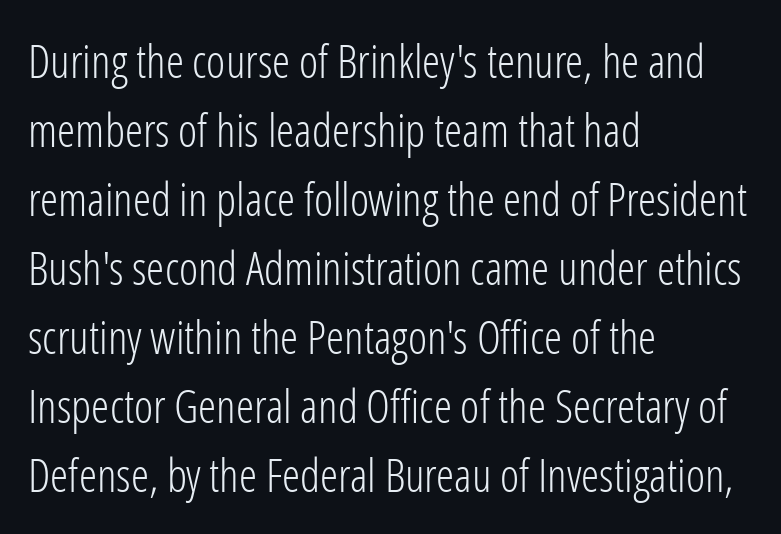
The image shows 46 px light, condensed sans-serif type, upright; set left-aligned, normal line spacing (1.5x), normal letter spacing, not underlined; low stroke contrast and a medium x-height.
